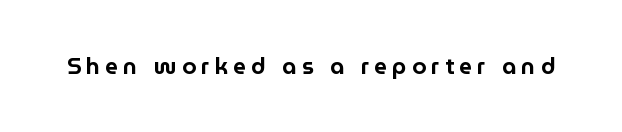
Each word looks stretched out because of the extra space between its letters. Type without underlining. The specimen reads as upright at a glance.
